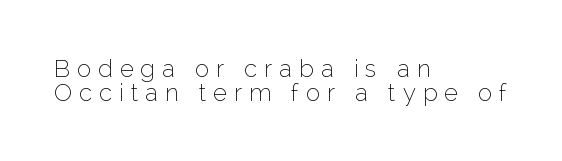
The image shows 24 px text type, upright; set left-aligned, tight line spacing (1.0x), unusually wide letter spacing (+0.29 em), not underlined.
